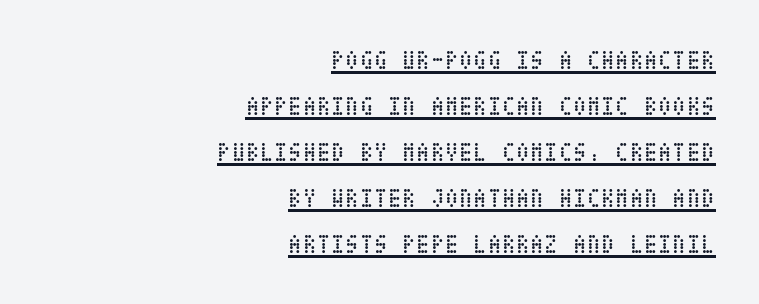
The image shows 26 px text type, upright; set right-aligned, line spacing 1.77x, normal letter spacing, underlined.
